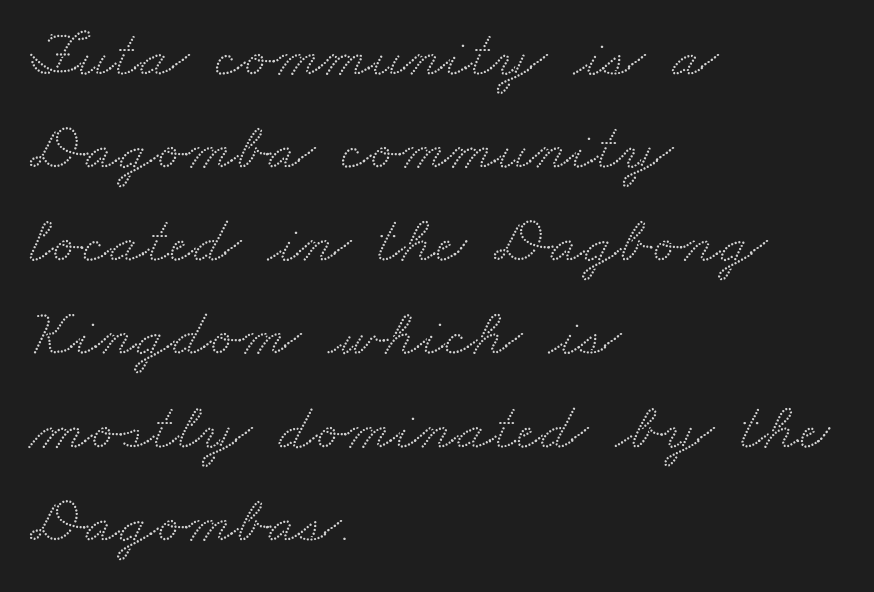
The image shows 67 px wide serif type; set left-aligned, normal line spacing (1.39x), normal letter spacing, not underlined; medium stroke contrast and a small x-height.
